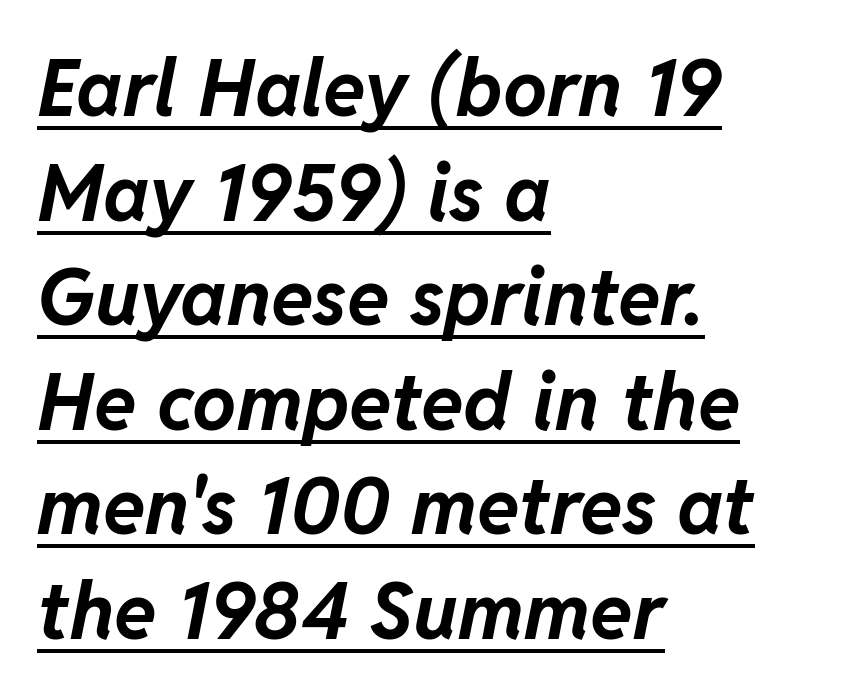
Q: Is the text bold? A: Yes.
Q: Is the text italic (slanted)? A: Yes, it leans right by about 11 degrees.
Q: Is the text underlined? A: Yes.
Q: How is the paragraph aligned? A: Left-aligned.
Q: Is the spacing between letters normal or unusually wide? A: Normal.
Q: Is the spacing between lines tight, normal or loose? A: Normal.
Q: Width (condensed, normal, or wide)? A: Normal.
Q: Stroke contrast? A: Low.
Q: x-height? A: Medium.
Q: Monospaced? A: No.
